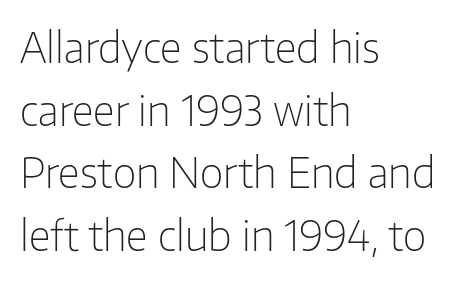
Q: Is the text bold? A: No.
Q: Is the text italic (slanted)? A: No, it is upright.
Q: Is the typeface a serif or a sans-serif typeface? A: Sans-serif.
Q: Is the text underlined? A: No.
Q: How is the paragraph aligned? A: Left-aligned.
Q: Is the spacing between letters normal or unusually wide? A: Normal.
Q: Is the spacing between lines tight, normal or loose? A: Normal.
Q: Width (condensed, normal, or wide)? A: Normal.
Q: Stroke contrast? A: Low.
Q: x-height? A: Medium.
Q: Monospaced? A: No.
